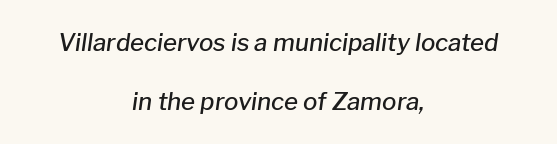
The line texture is even and compact thanks to regular tracking. Yep, that's italic — everything's leaning. Short and long lines alike share a common midpoint. The typesetting leans somewhat heavy: a semibold. Line spacing here is loose. Only glyphs here, with clear space below each row.
